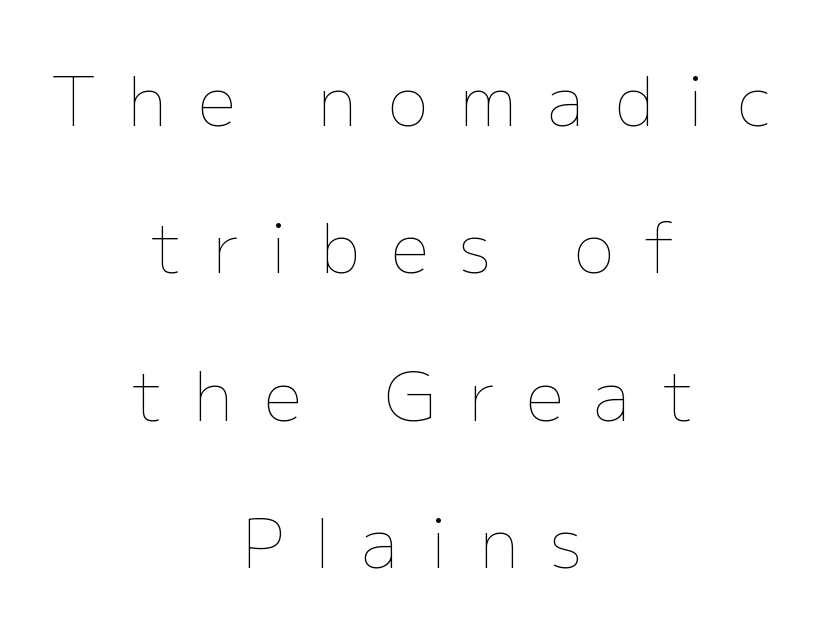
The font is comparable to plain body text, perhaps lighter. Does extra space separate the letters? Yes, quite a lot of it. Is there much room between lines? Yes — plenty of vertical air separates them. The font's upright variant was chosen for this text. Is the block centered? Yes — each line is placed symmetrically about the middle. Think of a printed novel: that variable character pitch is what you see here.
